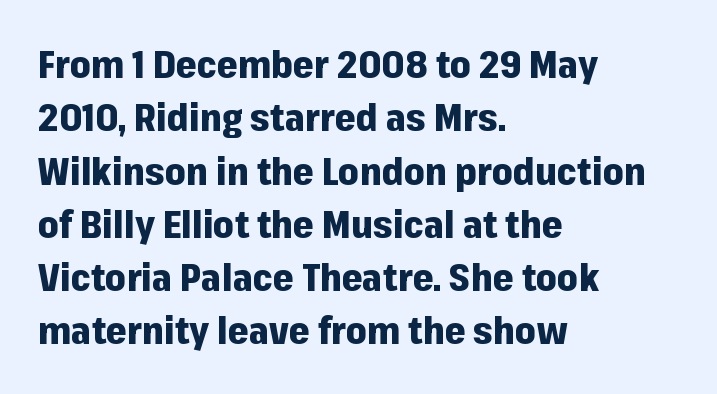
{"serif": "no", "italic": "no", "bold": "yes", "weight": "heavy", "width": "normal", "stroke_contrast": "low", "x_height": "medium", "monospaced": "no", "underline": "no", "align": "left", "line_spacing": "normal", "line_spacing_ratio": 1.44, "letter_spacing": "normal", "letter_spacing_em": 0.0, "glyph_px": 37}
